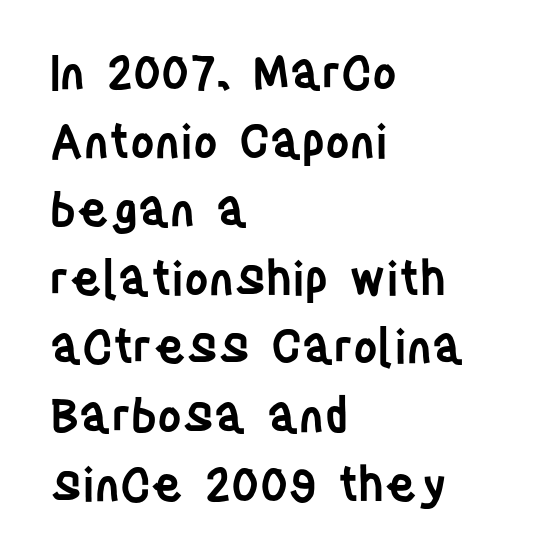
Rows of type keep a routine distance in the vertical direction. Each word holds together tightly as a unit, with standard inter-letter gaps. Beneath every word, the page is bare. Does the type have serifs? No, each stem ends abruptly. Tall strokes in this sample are plumb rather than angled. Bold? Not quite — semibold, heavier than regular but stopping short.
